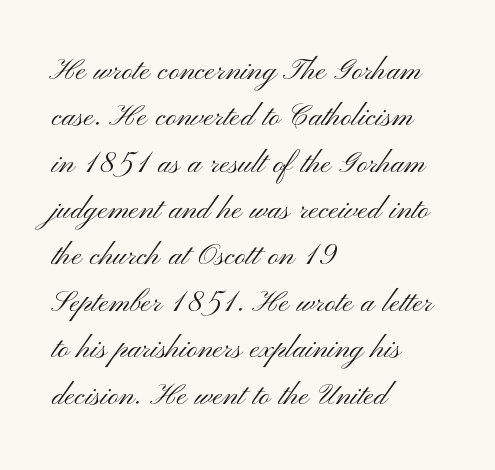
{"serif": "no", "bold": "no", "weight": "light", "width": "wide", "stroke_contrast": "medium", "x_height": "small", "monospaced": "no", "underline": "no", "align": "left", "line_spacing_ratio": 1.22, "letter_spacing": "normal", "letter_spacing_em": 0.0, "glyph_px": 38}
